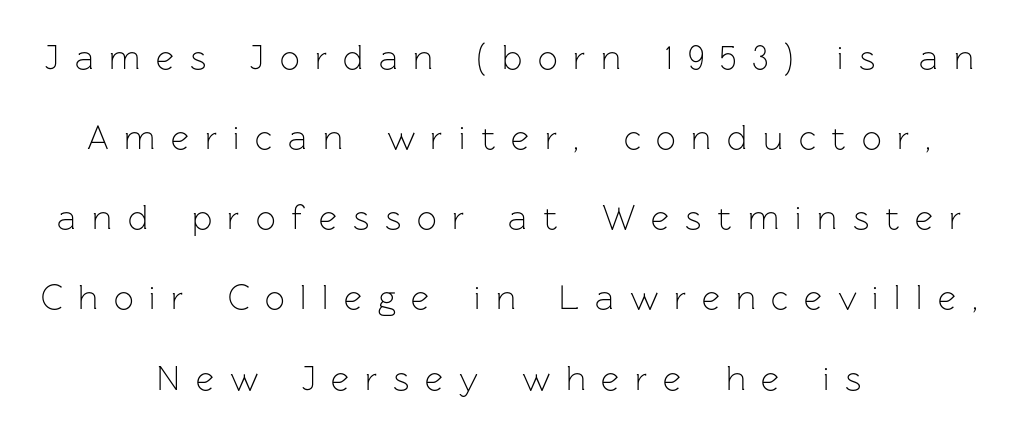
Q: Is the text bold? A: No.
Q: Is the text italic (slanted)? A: No, it is upright.
Q: Is the typeface a serif or a sans-serif typeface? A: Sans-serif.
Q: Is the text underlined? A: No.
Q: How is the paragraph aligned? A: Centered.
Q: Is the spacing between letters normal or unusually wide? A: Unusually wide.
Q: Is the spacing between lines tight, normal or loose? A: Loose.
Q: Width (condensed, normal, or wide)? A: Normal.
Q: Stroke contrast? A: Low.
Q: x-height? A: Medium.
Q: Monospaced? A: No.
